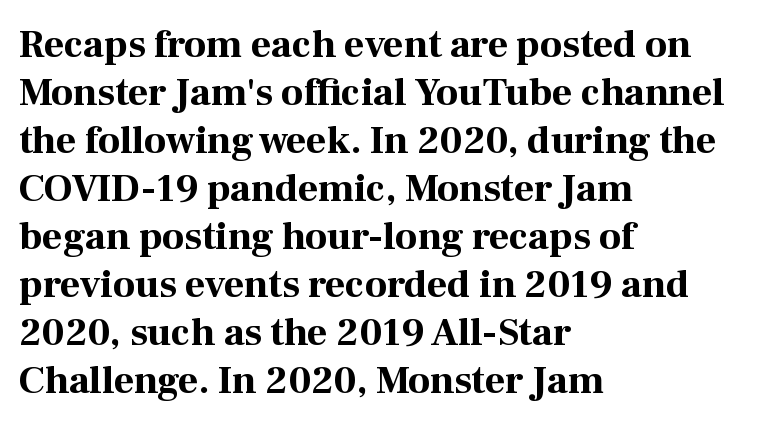
Q: Is the text bold? A: Yes.
Q: Is the text italic (slanted)? A: No, it is upright.
Q: Is the typeface a serif or a sans-serif typeface? A: Serif.
Q: Is the text underlined? A: No.
Q: How is the paragraph aligned? A: Left-aligned.
Q: Is the spacing between letters normal or unusually wide? A: Normal.
Q: Width (condensed, normal, or wide)? A: Normal.
Q: Stroke contrast? A: High.
Q: x-height? A: Medium.
Q: Monospaced? A: No.
